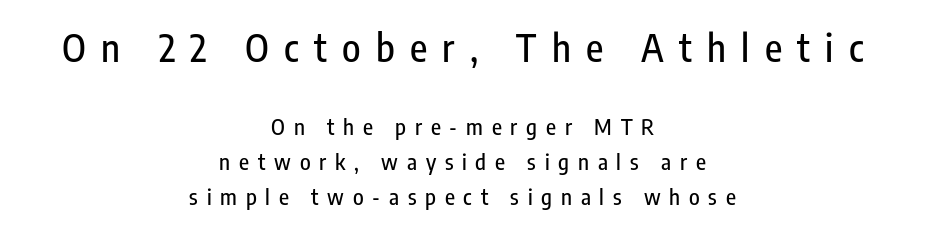
Q: Is the text italic (slanted)? A: No, it is upright.
Q: Is the typeface a serif or a sans-serif typeface? A: Sans-serif.
Q: Is the text underlined? A: No.
Q: How is the paragraph aligned? A: Centered.
Q: Is the spacing between letters normal or unusually wide? A: Unusually wide.
Q: Is the spacing between lines tight, normal or loose? A: Normal.
Q: Which block of text is set in a larger size, the first (top) or the second (bottom)? A: The first (top) one.
Q: Width (condensed, normal, or wide)? A: Condensed.
Q: Stroke contrast? A: Low.
Q: x-height? A: Medium.
Q: Monospaced? A: No.
